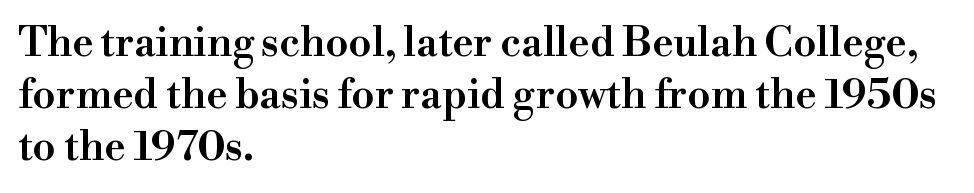
{"serif": "yes", "italic": "no", "bold": "semi", "weight": "semibold", "width": "normal", "stroke_contrast": "high", "x_height": "small", "monospaced": "no", "underline": "no", "align": "left", "line_spacing": "normal", "line_spacing_ratio": 1.27, "letter_spacing": "normal", "letter_spacing_em": 0.0, "glyph_px": 41}
